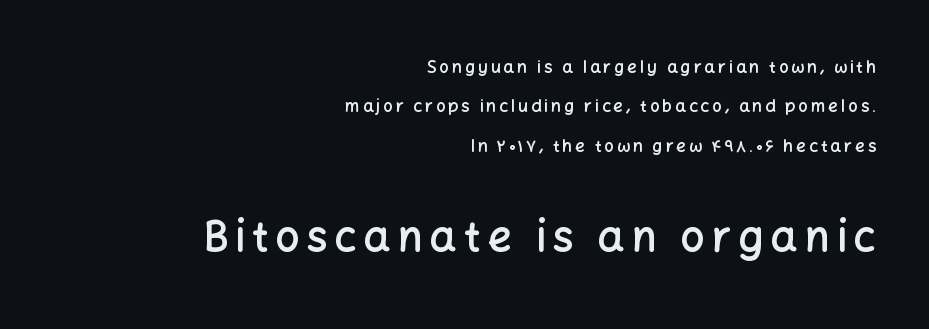
Q: Is the text bold? A: Semi-bold.
Q: Is the text italic (slanted)? A: No, it is upright.
Q: Is the typeface a serif or a sans-serif typeface? A: Sans-serif.
Q: Is the text underlined? A: No.
Q: How is the paragraph aligned? A: Right-aligned.
Q: Is the spacing between lines tight, normal or loose? A: Loose.
Q: Which block of text is set in a larger size, the first (top) or the second (bottom)? A: The second (bottom) one.
Q: Width (condensed, normal, or wide)? A: Normal.
Q: Stroke contrast? A: Low.
Q: x-height? A: Medium.
Q: Monospaced? A: No.
